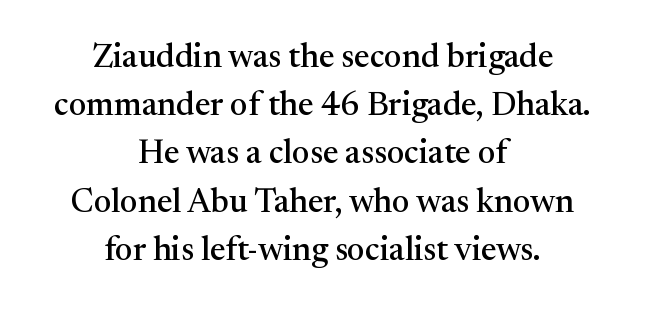
The image shows 33 px serif type, upright; set centered, normal line spacing (1.46x), normal letter spacing, not underlined; medium stroke contrast and a medium x-height.
